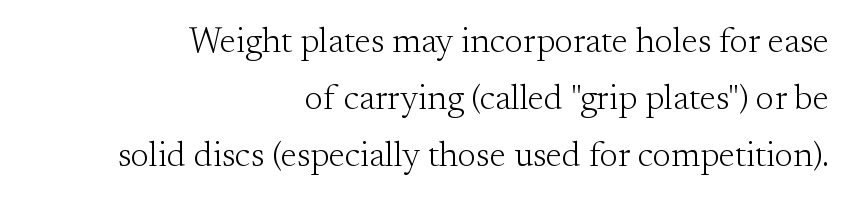
Q: Is the text bold? A: No.
Q: Is the text italic (slanted)? A: No, it is upright.
Q: Is the typeface a serif or a sans-serif typeface? A: Serif.
Q: Is the text underlined? A: No.
Q: How is the paragraph aligned? A: Right-aligned.
Q: Is the spacing between letters normal or unusually wide? A: Normal.
Q: Is the spacing between lines tight, normal or loose? A: Normal.
Q: Width (condensed, normal, or wide)? A: Normal.
Q: Stroke contrast? A: Medium.
Q: x-height? A: Small.
Q: Monospaced? A: No.
